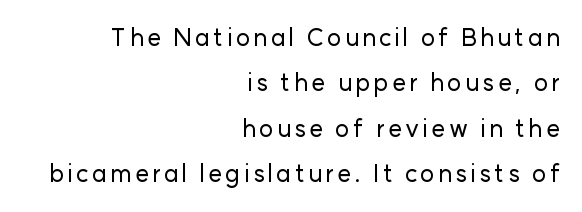
The lettering stays uniformly vertical, giving the passage a roman look. Type without underlining. The paragraph has a hard right edge and a soft left edge.
